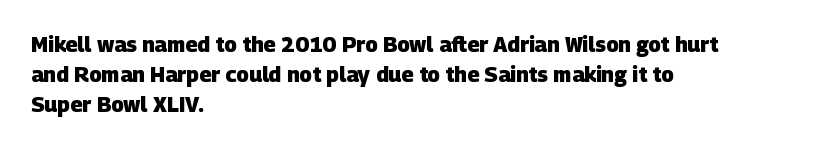
The image shows 21 px bold type; set left-aligned, normal line spacing (1.42x), normal letter spacing, not underlined.
